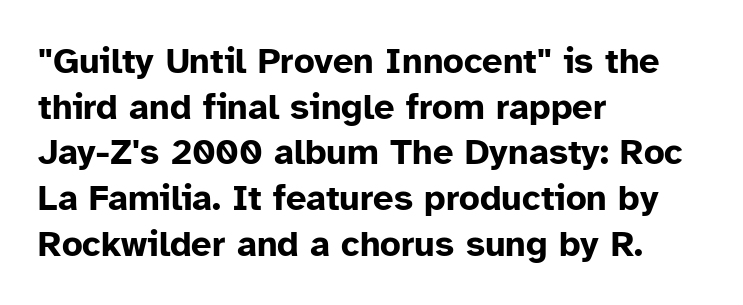
The image shows 36 px bold sans-serif type, upright; set left-aligned, normal line spacing (1.27x), normal letter spacing, not underlined; low stroke contrast and a medium x-height.
